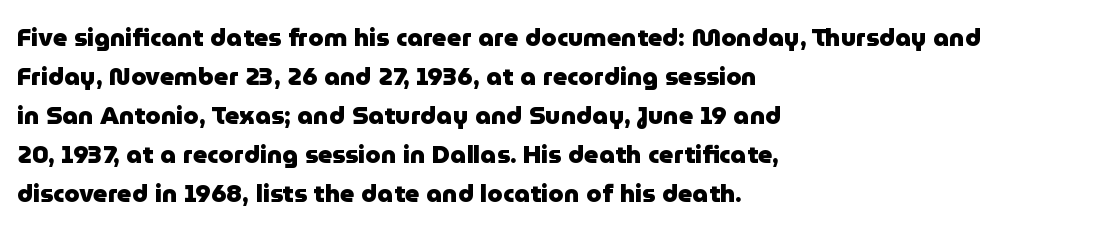
The image shows 25 px bold type, upright; set left-aligned, normal line spacing (1.56x), normal letter spacing, not underlined.
